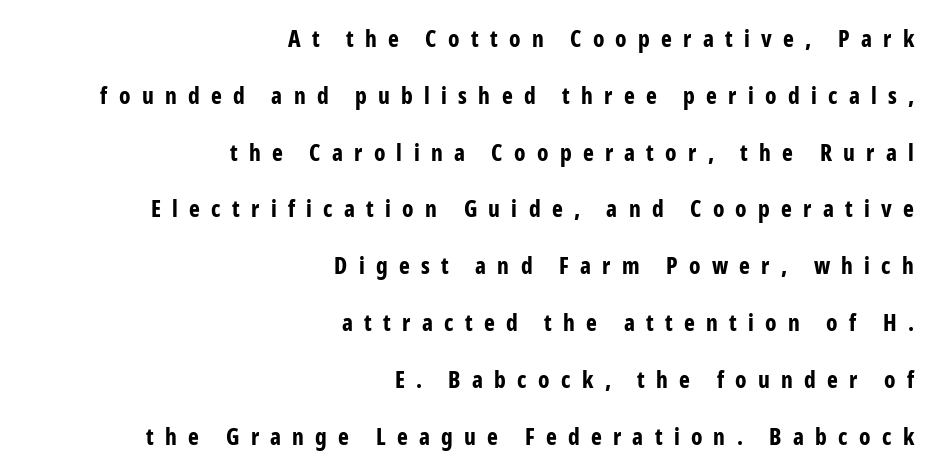
{"italic": "no", "bold": "yes", "underline": "no", "align": "right", "line_spacing": "loose", "line_spacing_ratio": 2.47, "letter_spacing": "wide", "letter_spacing_em": 0.49, "glyph_px": 23}
